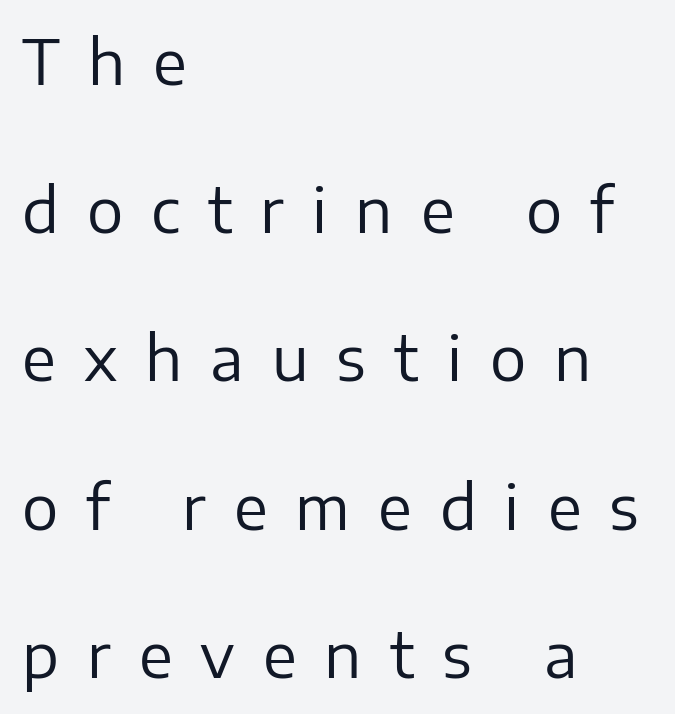
The image shows 61 px regular-weight sans-serif type, upright; set left-aligned, loose line spacing (2.43x), unusually wide letter spacing (+0.46 em), not underlined; low stroke contrast and a medium x-height.
